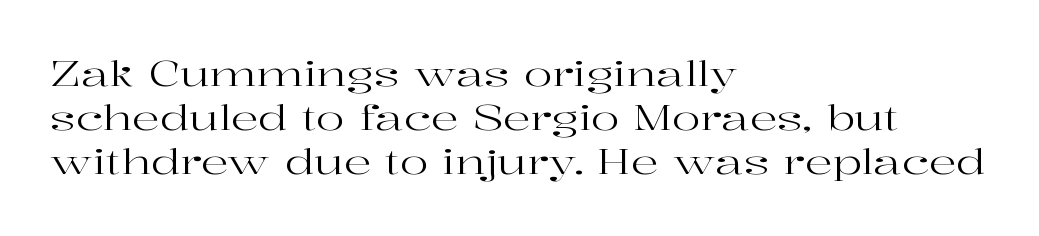
The image shows 34 px regular-weight, wide serif type, upright; set left-aligned, normal line spacing (1.3x), normal letter spacing, not underlined; high stroke contrast and a medium x-height.
